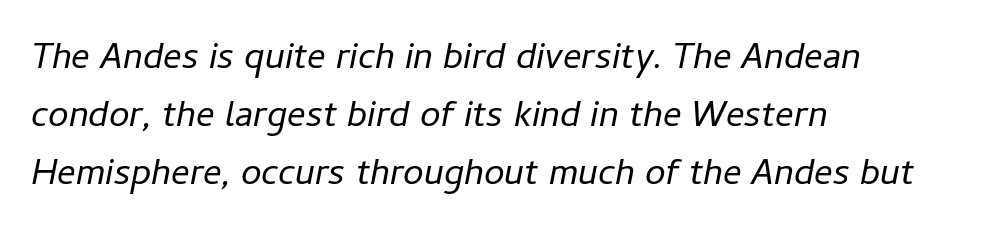
Is this a fixed-width face? No — the glyphs have proportional, varying widths. The face used here is rendered with its standard letterfit. Short and long lines alike share a common starting point at left. Bare-footed words on every line. If you measured baseline to baseline, you'd find a middling distance.
